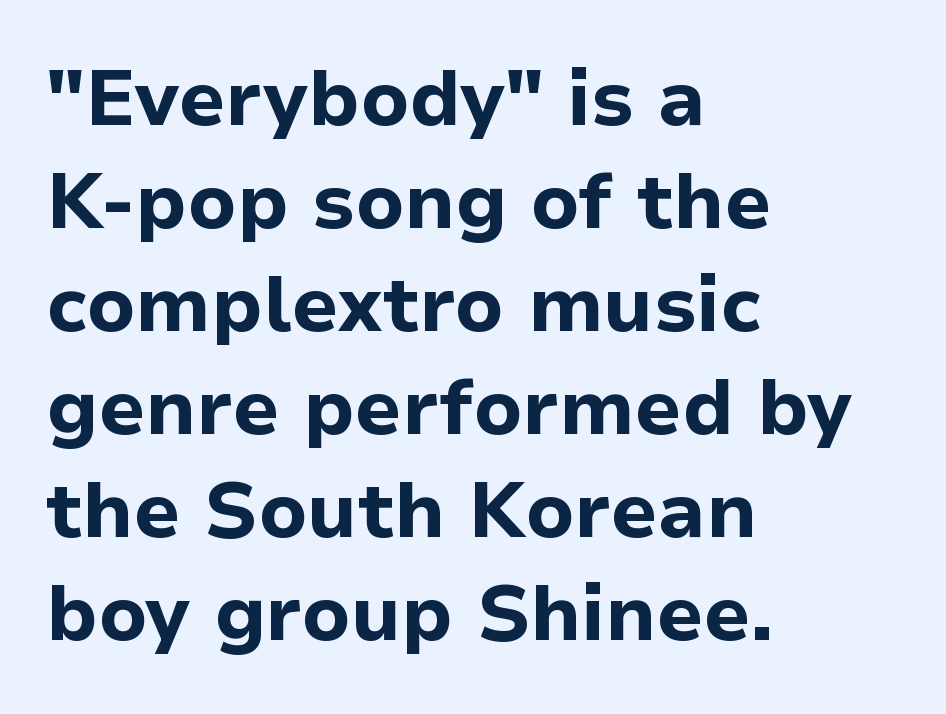
Q: Is the text bold? A: Yes.
Q: Is the text italic (slanted)? A: No, it is upright.
Q: Is the typeface a serif or a sans-serif typeface? A: Sans-serif.
Q: Is the text underlined? A: No.
Q: How is the paragraph aligned? A: Left-aligned.
Q: Is the spacing between letters normal or unusually wide? A: Normal.
Q: Is the spacing between lines tight, normal or loose? A: Normal.
Q: Width (condensed, normal, or wide)? A: Normal.
Q: Stroke contrast? A: Low.
Q: x-height? A: Medium.
Q: Monospaced? A: No.
